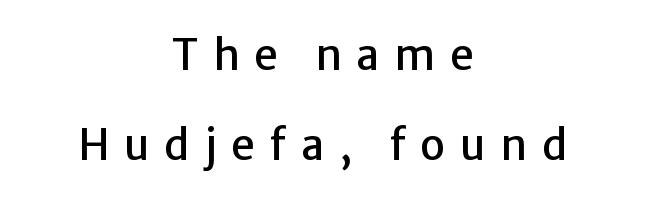
Type without underlining. The letters stand straight up with perfectly vertical stems. Does extra space separate the letters? Yes, quite a lot of it. Reading down the column, the eye jumps a long way to each next line.
